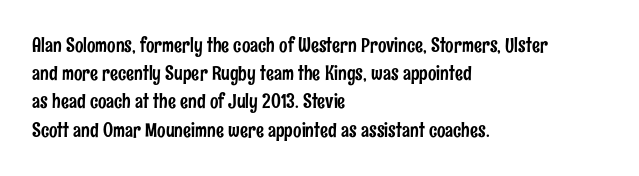
The image shows 20 px text type, upright; set left-aligned, normal line spacing (1.41x), normal letter spacing, not underlined.
